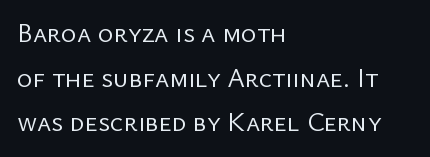
Q: Is the text bold? A: No.
Q: Is the text italic (slanted)? A: No, it is upright.
Q: Is the text underlined? A: No.
Q: How is the paragraph aligned? A: Left-aligned.
Q: Is the spacing between letters normal or unusually wide? A: Normal.
Q: Is the spacing between lines tight, normal or loose? A: Normal.
